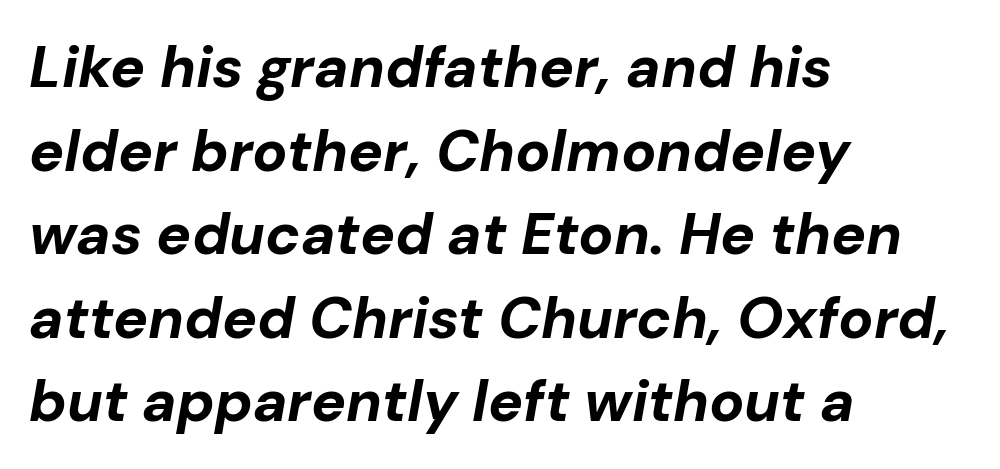
Q: Is the text bold? A: Yes.
Q: Is the text italic (slanted)? A: Yes, it leans right by about 10 degrees.
Q: Is the text underlined? A: No.
Q: How is the paragraph aligned? A: Left-aligned.
Q: Is the spacing between letters normal or unusually wide? A: Normal.
Q: Is the spacing between lines tight, normal or loose? A: Normal.
Q: Width (condensed, normal, or wide)? A: Normal.
Q: Stroke contrast? A: Low.
Q: x-height? A: Medium.
Q: Monospaced? A: No.
